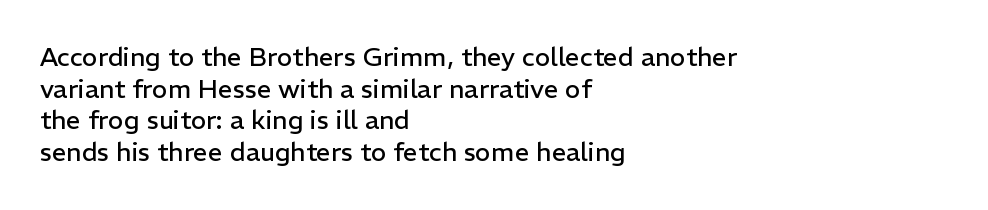
The image shows 26 px text type, upright; set left-aligned, line spacing 1.22x, normal letter spacing, not underlined.
